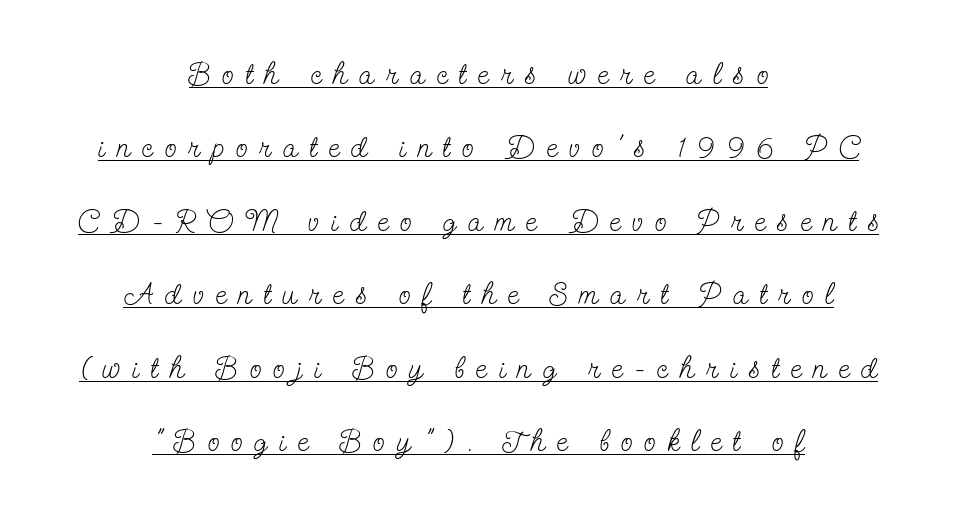
Do the characters align in a grid? No, the font is proportional. A serif font was chosen for this passage. The weight tops out at a normal text grade. The specimen includes a rule beneath the text block's lines. The face used here is rendered with a markedly widened letterfit.
